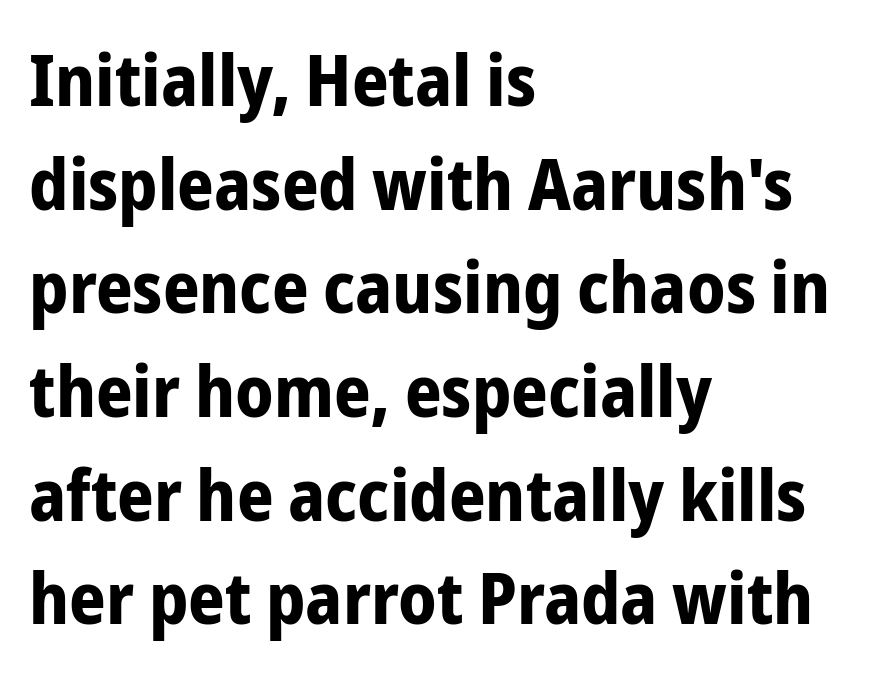
Q: Is the text bold? A: Yes.
Q: Is the text italic (slanted)? A: No, it is upright.
Q: Is the typeface a serif or a sans-serif typeface? A: Sans-serif.
Q: Is the text underlined? A: No.
Q: How is the paragraph aligned? A: Left-aligned.
Q: Is the spacing between letters normal or unusually wide? A: Normal.
Q: Is the spacing between lines tight, normal or loose? A: Normal.
Q: Width (condensed, normal, or wide)? A: Condensed.
Q: Stroke contrast? A: Low.
Q: x-height? A: Medium.
Q: Monospaced? A: No.
